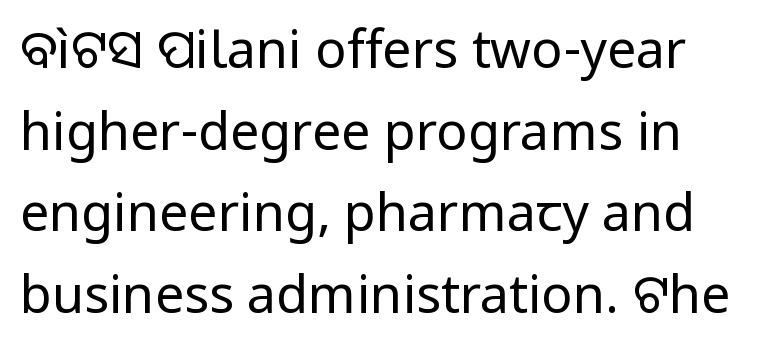
Q: Is the text bold? A: No.
Q: Is the text italic (slanted)? A: No, it is upright.
Q: Is the typeface a serif or a sans-serif typeface? A: Sans-serif.
Q: Is the text underlined? A: No.
Q: Is the spacing between letters normal or unusually wide? A: Normal.
Q: Is the spacing between lines tight, normal or loose? A: Normal.
Q: Width (condensed, normal, or wide)? A: Normal.
Q: Stroke contrast? A: Low.
Q: x-height? A: Medium.
Q: Monospaced? A: No.
